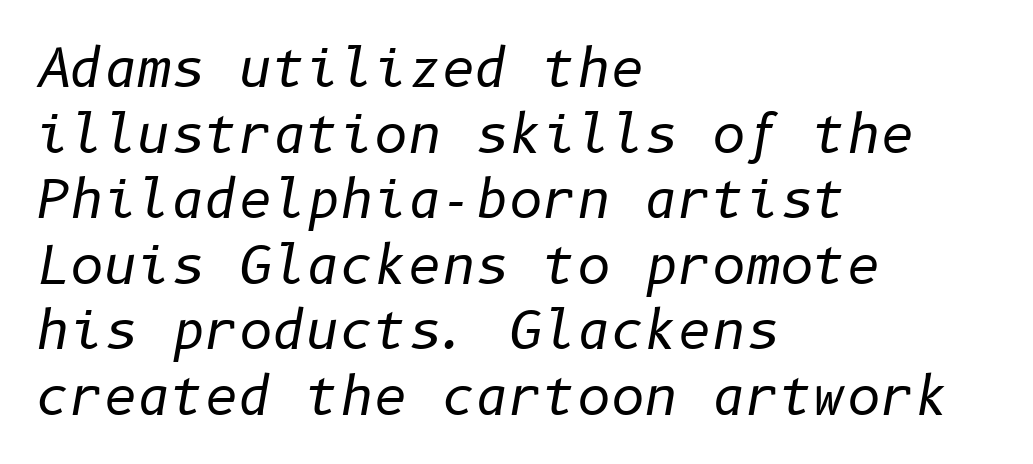
Q: Is the text bold? A: No.
Q: Is the text italic (slanted)? A: Yes, it leans right by about 10 degrees.
Q: Is the text underlined? A: No.
Q: How is the paragraph aligned? A: Left-aligned.
Q: Is the spacing between letters normal or unusually wide? A: Normal.
Q: Is the spacing between lines tight, normal or loose? A: Normal.
Q: Width (condensed, normal, or wide)? A: Normal.
Q: Stroke contrast? A: Low.
Q: x-height? A: Medium.
